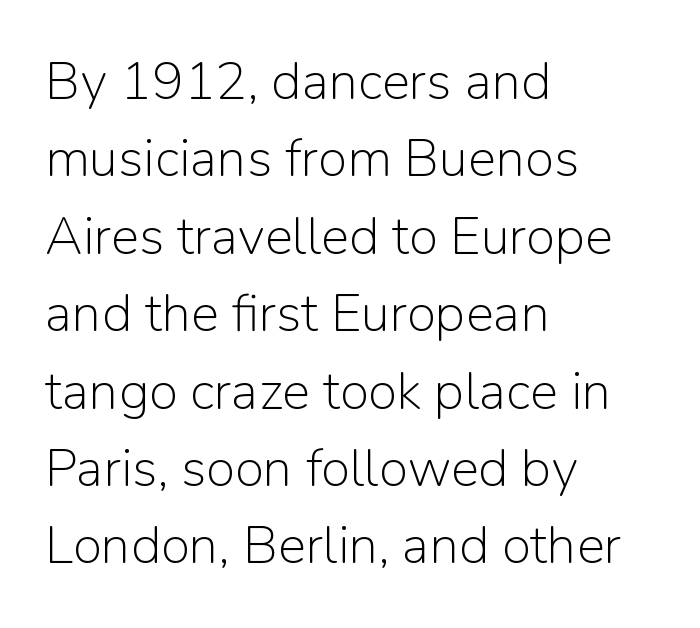
The image shows 53 px light sans-serif type, upright; set left-aligned, normal line spacing (1.46x), normal letter spacing, not underlined; low stroke contrast and a medium x-height.
